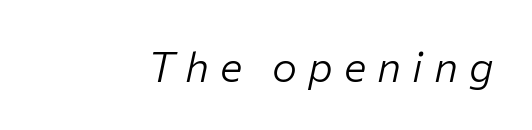
Just letters on the line, the space beneath them empty. If you drew a line through each stem, it would be angled. The tracking reads as deliberately expanded to a designer's eye. These lines are rendered in a variable-pitch font. Counters stay open thanks to moderate or lighter strokes.
